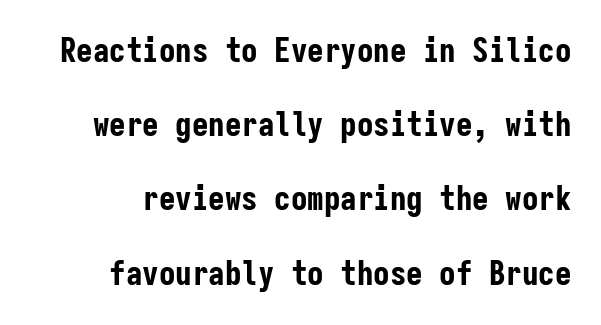
The image shows 33 px bold, condensed sans-serif type, upright, monospaced; set loose line spacing (2.25x), normal letter spacing, not underlined; low stroke contrast and a medium x-height.
